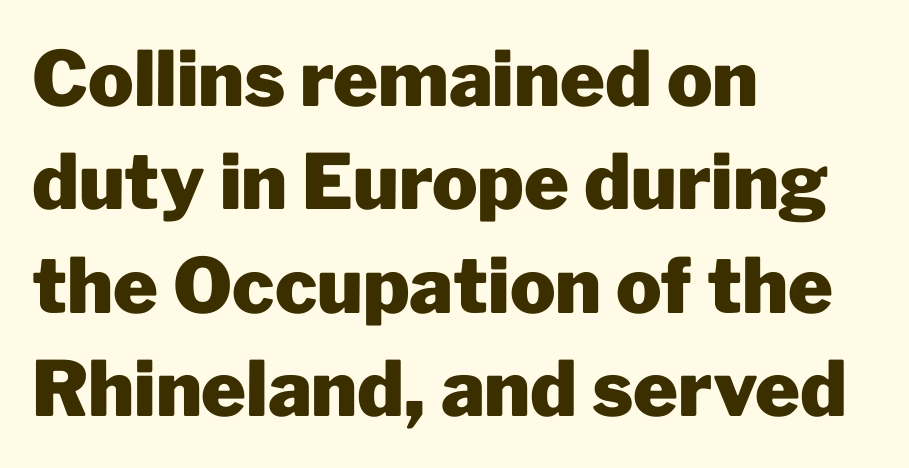
Q: Is the text bold? A: Yes.
Q: Is the text italic (slanted)? A: No, it is upright.
Q: Is the typeface a serif or a sans-serif typeface? A: Sans-serif.
Q: Is the text underlined? A: No.
Q: How is the paragraph aligned? A: Left-aligned.
Q: Is the spacing between letters normal or unusually wide? A: Normal.
Q: Is the spacing between lines tight, normal or loose? A: Normal.
Q: Width (condensed, normal, or wide)? A: Normal.
Q: Stroke contrast? A: Low.
Q: x-height? A: Medium.
Q: Monospaced? A: No.
